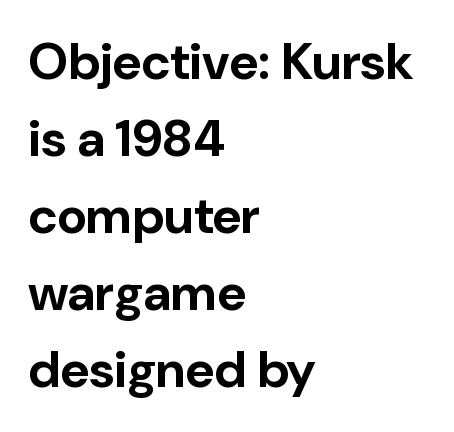
A normal amount of white space separates one row of letters from the next. Short and long lines alike share a common starting point at left. Does the weight exceed regular? Yes, all the way to bold. Is there any slant? The stems are plumb.
